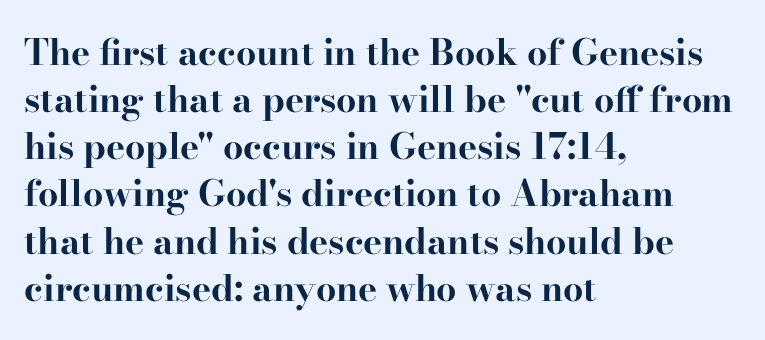
Q: Is the text bold? A: Yes.
Q: Is the text italic (slanted)? A: No, it is upright.
Q: Is the typeface a serif or a sans-serif typeface? A: Serif.
Q: Is the text underlined? A: No.
Q: How is the paragraph aligned? A: Left-aligned.
Q: Is the spacing between letters normal or unusually wide? A: Normal.
Q: Is the spacing between lines tight, normal or loose? A: Normal.
Q: Width (condensed, normal, or wide)? A: Wide.
Q: Stroke contrast? A: High.
Q: x-height? A: Small.
Q: Monospaced? A: No.
